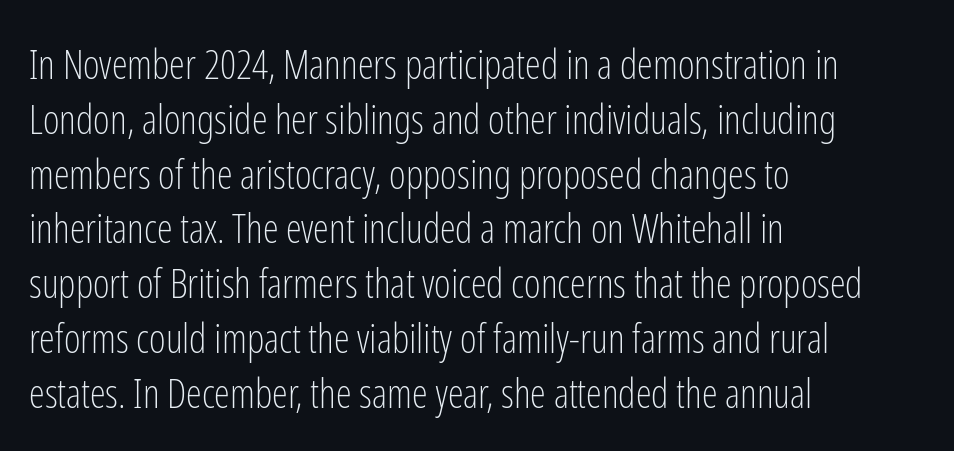
Q: Is the text bold? A: No.
Q: Is the text italic (slanted)? A: No, it is upright.
Q: Is the typeface a serif or a sans-serif typeface? A: Sans-serif.
Q: Is the text underlined? A: No.
Q: How is the paragraph aligned? A: Left-aligned.
Q: Is the spacing between letters normal or unusually wide? A: Normal.
Q: Is the spacing between lines tight, normal or loose? A: Normal.
Q: Width (condensed, normal, or wide)? A: Condensed.
Q: Stroke contrast? A: Low.
Q: x-height? A: Medium.
Q: Monospaced? A: No.
